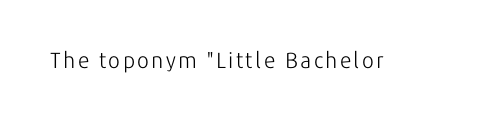
Q: Is the text bold? A: No.
Q: Is the text italic (slanted)? A: No, it is upright.
Q: Is the text underlined? A: No.
